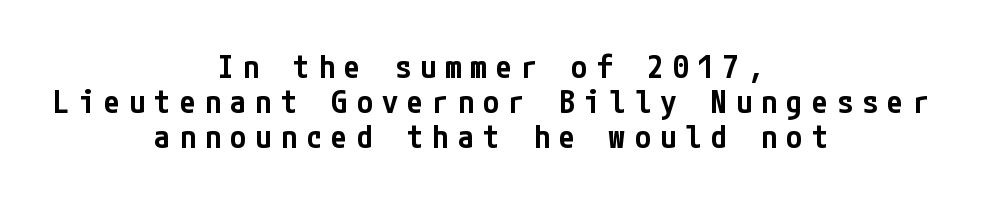
The image shows 32 px semibold, condensed sans-serif type, upright; set centered, tight line spacing (1.09x), unusually wide letter spacing (+0.29 em), not underlined; low stroke contrast and a medium x-height.
